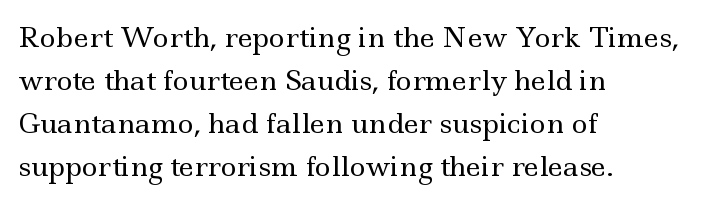
{"italic": "no", "bold": "no", "underline": "no", "align": "left", "line_spacing": "normal", "line_spacing_ratio": 1.59, "letter_spacing": "normal", "letter_spacing_em": 0.0, "glyph_px": 27}
